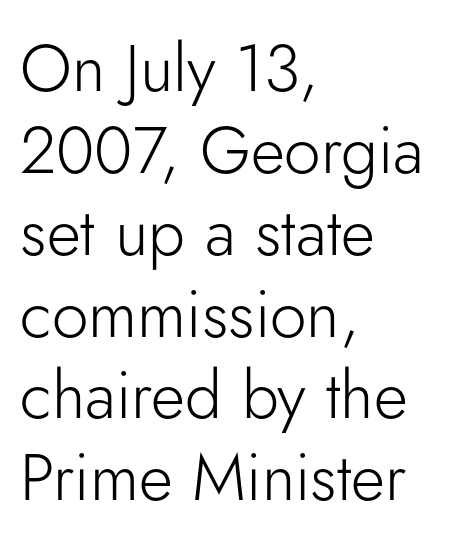
The paragraph has a hard left edge and a soft right edge. A light-to-regular cut is what we see here. Characters follow at the spacing the type designer built in. Descenders hang freely into open space.
